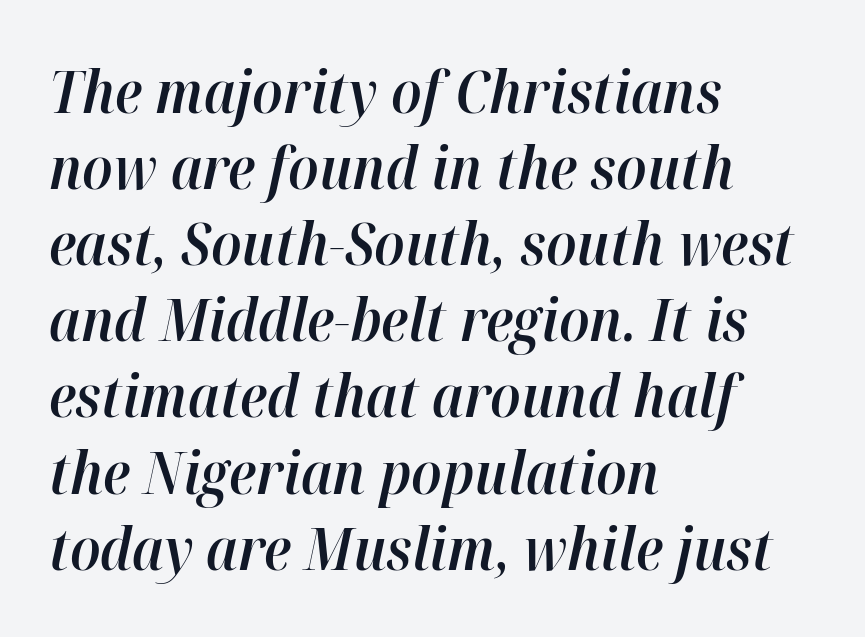
This is oblique type, the kind used for emphasis or titles. This block has exactly the height ordinary leading produces. The strip under each line holds only bare page. Honestly, the letter spacing is just normal — you wouldn't notice it. The letters are semibold — heavier than regular but short of a full bold.
